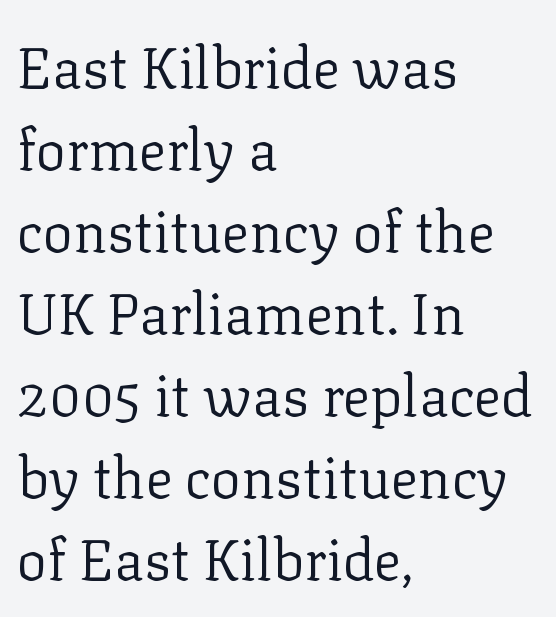
Looks like regular typesetting: each glyph gets only the width it needs. I'd call this a serif setting — the letters wear small feet. A student would call this left alignment; a typographer would say flush left, rag right. The rendering keeps characters at their native spacing.
